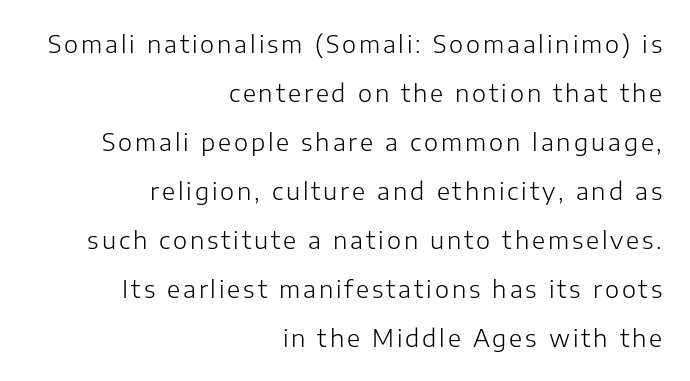
The image shows 24 px text type, upright; set right-aligned, loose line spacing (2.04x), not underlined.
